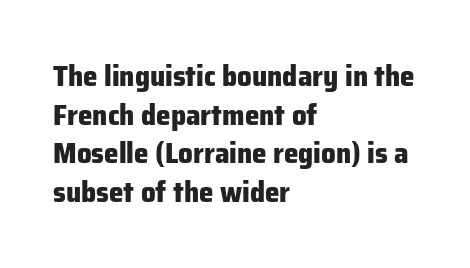
Q: Is the text bold? A: Yes.
Q: Is the text italic (slanted)? A: No, it is upright.
Q: Is the typeface a serif or a sans-serif typeface? A: Sans-serif.
Q: Is the text underlined? A: No.
Q: How is the paragraph aligned? A: Left-aligned.
Q: Is the spacing between letters normal or unusually wide? A: Normal.
Q: Is the spacing between lines tight, normal or loose? A: Normal.
Q: Width (condensed, normal, or wide)? A: Normal.
Q: Stroke contrast? A: Low.
Q: x-height? A: Medium.
Q: Monospaced? A: No.
